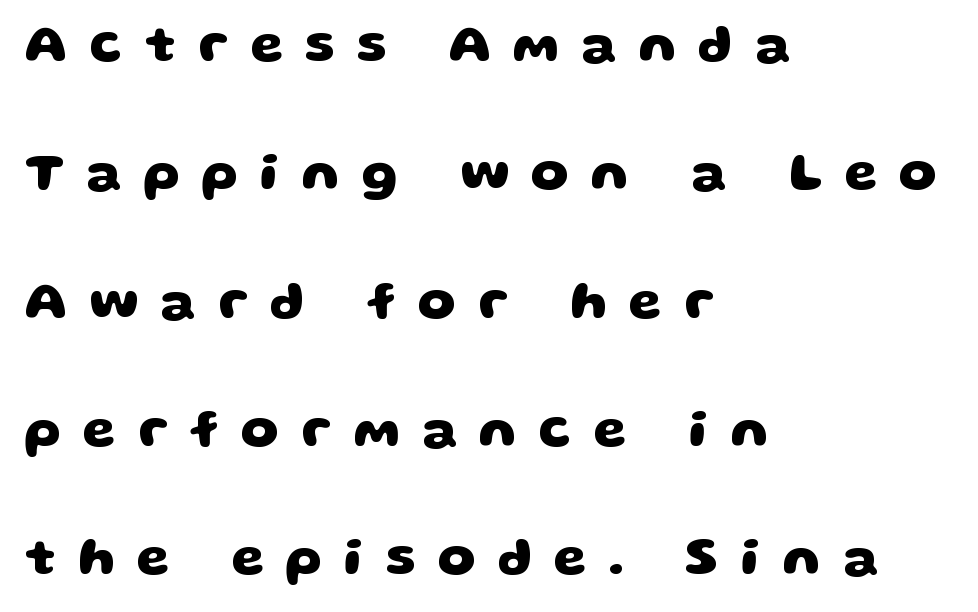
The image shows 53 px heavy, wide sans-serif type; set left-aligned, loose line spacing (2.42x), unusually wide letter spacing (+0.42 em), not underlined; low stroke contrast and a large x-height.
